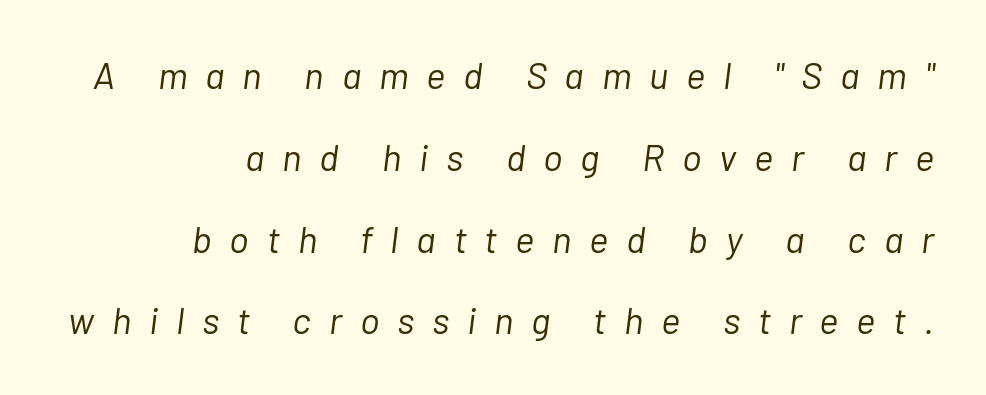
Q: Is the text bold? A: No.
Q: Is the text italic (slanted)? A: Yes, it leans right by about 7 degrees.
Q: Is the text underlined? A: No.
Q: How is the paragraph aligned? A: Right-aligned.
Q: Is the spacing between letters normal or unusually wide? A: Unusually wide.
Q: Is the spacing between lines tight, normal or loose? A: Loose.
Q: Width (condensed, normal, or wide)? A: Normal.
Q: Stroke contrast? A: Low.
Q: x-height? A: Medium.
Q: Monospaced? A: No.
